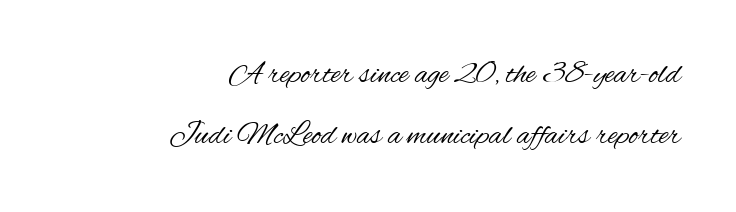
The image shows 32 px regular-weight, condensed sans-serif type; set right-aligned, loose line spacing (1.9x), normal letter spacing, not underlined; medium stroke contrast and a small x-height.
